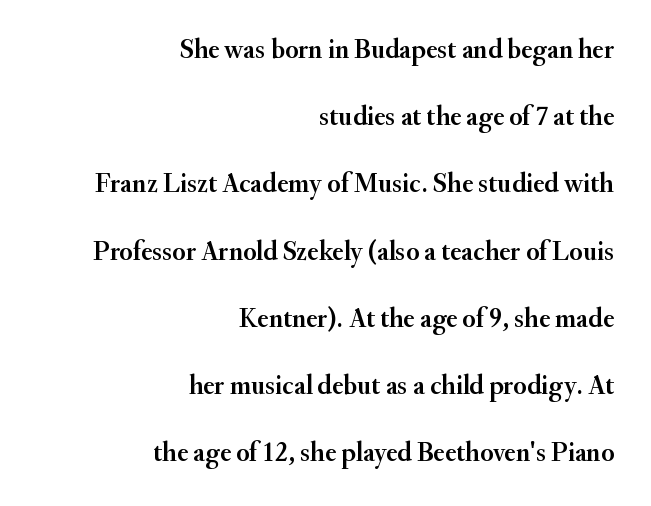
{"italic": "no", "underline": "no", "align": "right", "line_spacing": "loose", "line_spacing_ratio": 2.49, "letter_spacing": "normal", "letter_spacing_em": 0.0, "glyph_px": 27}
